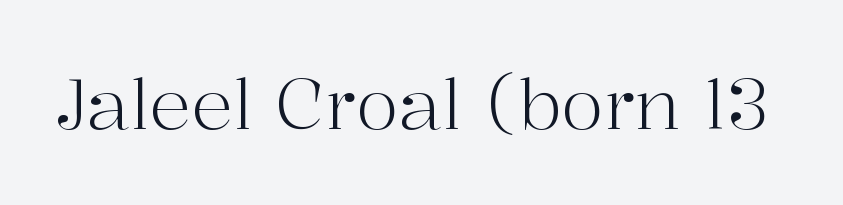
What kind of face is this? One with serifs. Words appear dense and cohesive because spacing is normal. The face used here is proportionally spaced, like ordinary book or web type. Is there any slant? The stems are plumb. Stroke mass is kept to a normal reading level or below.
